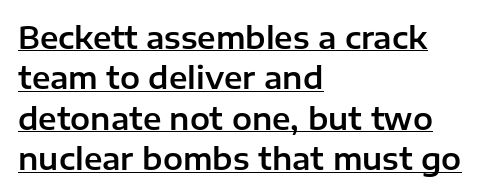
The image shows 30 px sans-serif type, upright; set left-aligned, normal line spacing (1.35x), normal letter spacing, underlined; low stroke contrast and a medium x-height.
